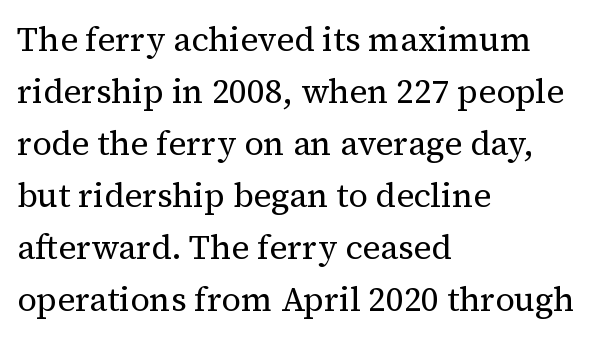
Character widths vary here, with narrow letters taking less room than wide ones. Compared with typical paragraphs, the rows here are spaced about the same. Descenders are the only things crossing below the line. The passage shown is typeset with a serif family. Horizontal alignment here is leftward, the default for most running prose. Vertical strokes here are truly vertical.
